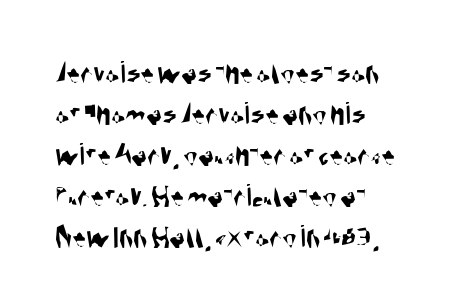
{"serif": "no", "width": "condensed", "stroke_contrast": "medium", "x_height": "large", "monospaced": "no", "underline": "no", "align": "left", "line_spacing_ratio": 1.24, "letter_spacing": "normal", "letter_spacing_em": 0.0, "glyph_px": 33}
